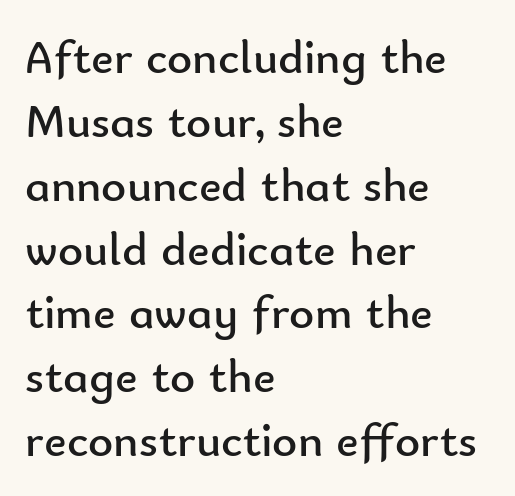
{"serif": "no", "italic": "no", "bold": "no", "weight": "regular", "width": "normal", "stroke_contrast": "low", "x_height": "small", "monospaced": "no", "underline": "no", "align": "left", "line_spacing": "normal", "line_spacing_ratio": 1.33, "letter_spacing": "normal", "letter_spacing_em": 0.0, "glyph_px": 48}
